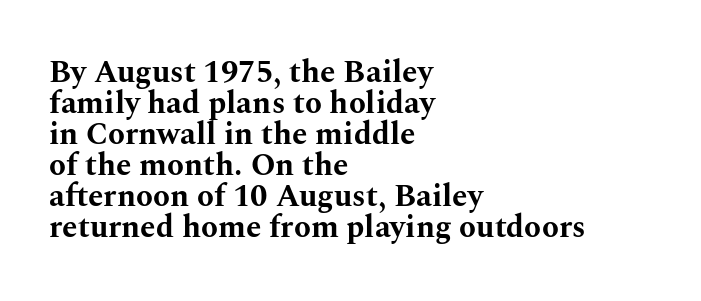
{"serif": "yes", "italic": "no", "bold": "yes", "weight": "bold", "width": "wide", "stroke_contrast": "medium", "x_height": "medium", "monospaced": "no", "underline": "no", "align": "left", "line_spacing": "tight", "line_spacing_ratio": 1.0, "letter_spacing": "normal", "letter_spacing_em": 0.0, "glyph_px": 31}
